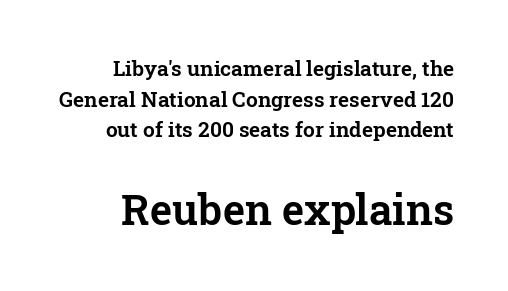
The image shows 42 px serif type, upright; set normal line spacing (1.46x), normal letter spacing, not underlined; the second (bottom) block is 2.0x larger; low stroke contrast and a medium x-height.
